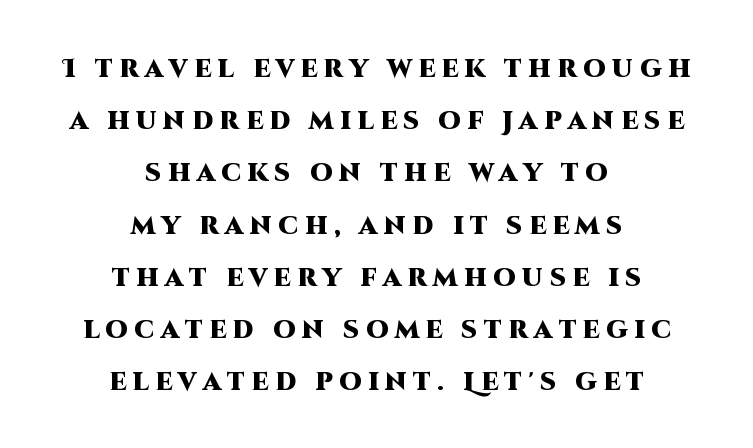
The image shows 25 px bold type, upright; set centered, loose line spacing (2.09x), unusually wide letter spacing (+0.26 em), not underlined.
